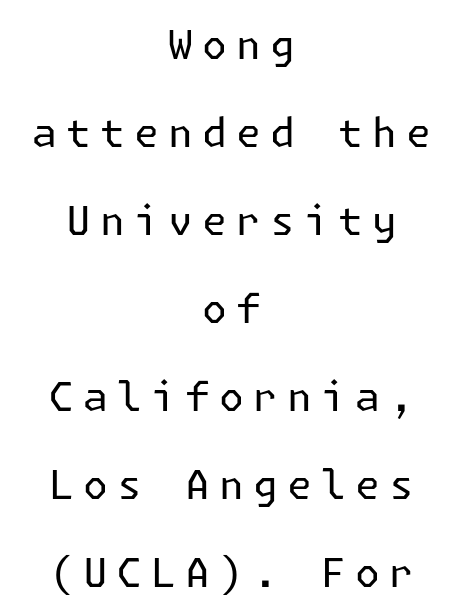
{"serif": "no", "italic": "no", "bold": "no", "weight": "regular", "width": "normal", "stroke_contrast": "low", "x_height": "medium", "underline": "no", "align": "center", "line_spacing": "loose", "line_spacing_ratio": 2.2, "letter_spacing": "wide", "letter_spacing_em": 0.23, "glyph_px": 40}
